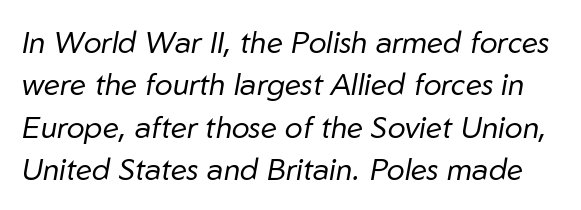
Q: Is the text bold? A: No.
Q: Is the text italic (slanted)? A: Yes, it leans right by about 10 degrees.
Q: Is the text underlined? A: No.
Q: Is the spacing between letters normal or unusually wide? A: Normal.
Q: Is the spacing between lines tight, normal or loose? A: Normal.
Q: Width (condensed, normal, or wide)? A: Normal.
Q: Stroke contrast? A: Low.
Q: x-height? A: Medium.
Q: Monospaced? A: No.
